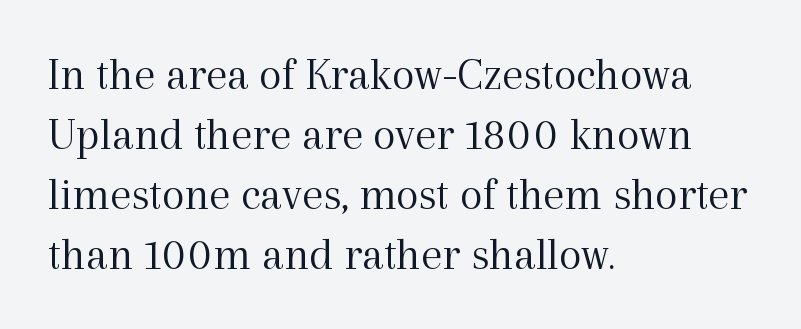
The image shows 47 px light serif type, upright; set left-aligned, normal line spacing (1.28x), normal letter spacing, not underlined; a medium x-height.
